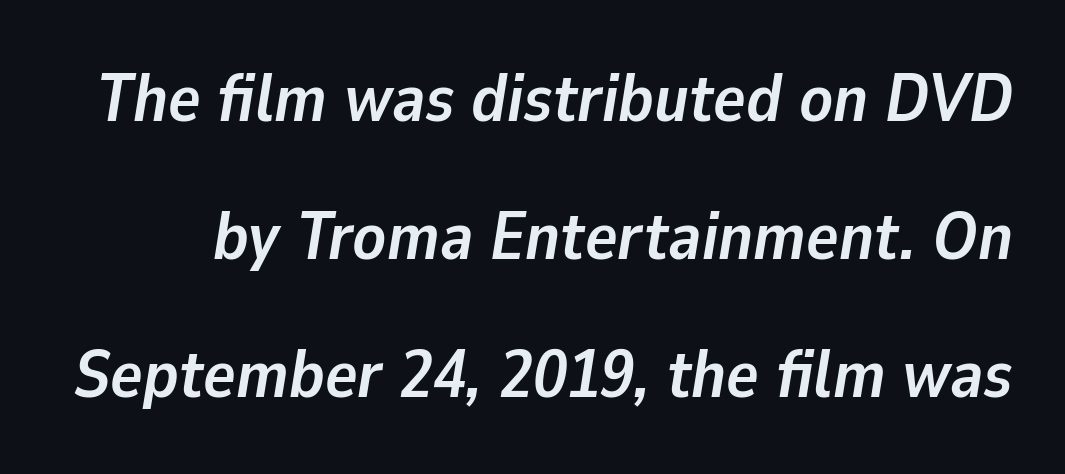
The image shows 68 px semibold type, italic (leaning right); set loose line spacing (2.03x), normal letter spacing, not underlined; low stroke contrast and a medium x-height.
